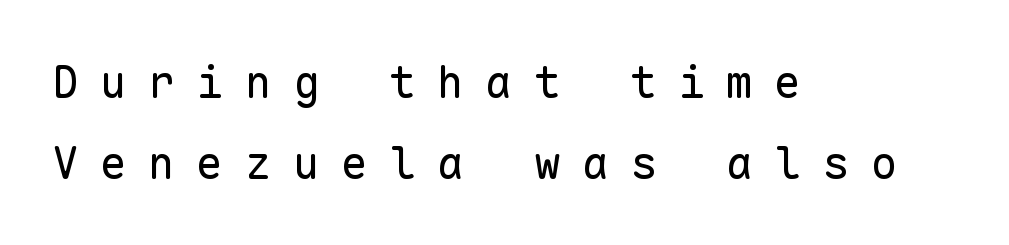
{"serif": "no", "italic": "no", "bold": "no", "weight": "regular", "width": "normal", "stroke_contrast": "low", "x_height": "medium", "monospaced": "yes", "underline": "no", "align": "left", "line_spacing_ratio": 1.8, "letter_spacing": "wide", "letter_spacing_em": 0.47, "glyph_px": 45}
